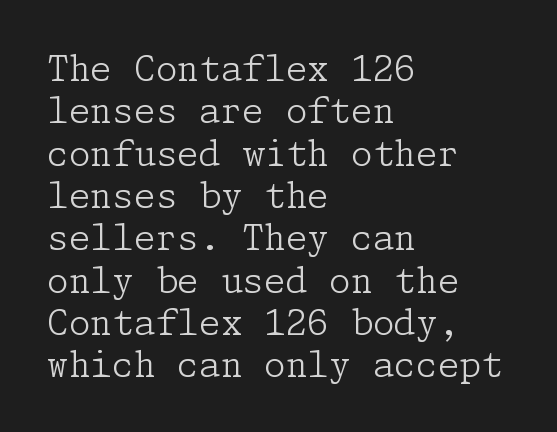
Q: Is the text bold? A: No.
Q: Is the text italic (slanted)? A: No, it is upright.
Q: Is the typeface a serif or a sans-serif typeface? A: Serif.
Q: Is the text underlined? A: No.
Q: How is the paragraph aligned? A: Left-aligned.
Q: Is the spacing between letters normal or unusually wide? A: Normal.
Q: Width (condensed, normal, or wide)? A: Normal.
Q: Stroke contrast? A: Low.
Q: x-height? A: Medium.
